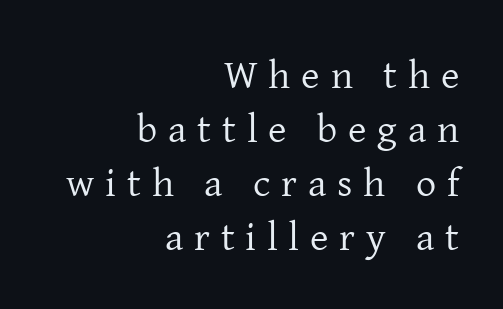
Plain, unruled lines of type. The compositor pushed each line to the right boundary. Observe the wide spacing: letters keep a clear distance from each other. The space between consecutive lines is moderate. Unbolded letterforms with no extra heft.
